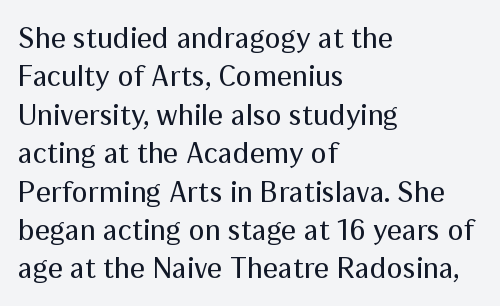
The image shows 30 px regular-weight sans-serif type, upright; set left-aligned, normal line spacing (1.28x), normal letter spacing, not underlined; medium stroke contrast and a medium x-height.
